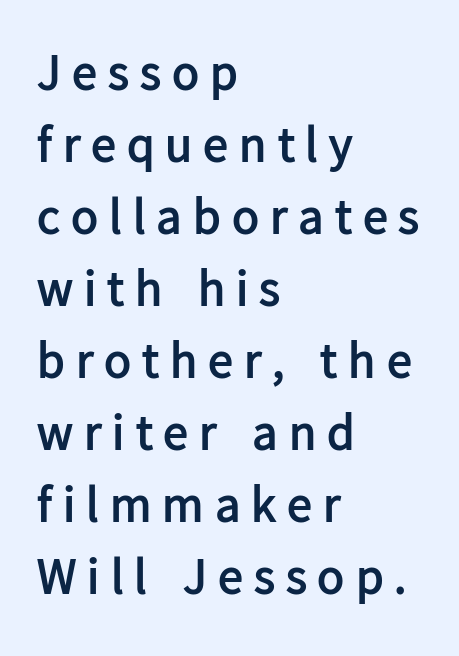
{"serif": "no", "italic": "no", "bold": "yes", "weight": "semibold", "width": "normal", "stroke_contrast": "low", "x_height": "medium", "monospaced": "no", "underline": "no", "align": "left", "line_spacing": "normal", "line_spacing_ratio": 1.44, "letter_spacing": "wide", "letter_spacing_em": 0.22, "glyph_px": 50}
